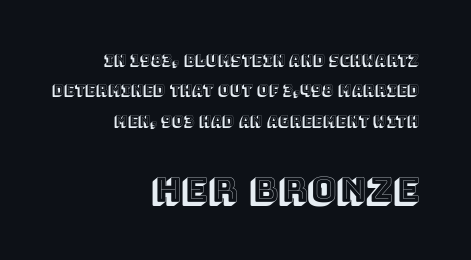
Q: Is the text italic (slanted)? A: No, it is upright.
Q: Is the text underlined? A: No.
Q: How is the paragraph aligned? A: Right-aligned.
Q: Is the spacing between letters normal or unusually wide? A: Normal.
Q: Is the spacing between lines tight, normal or loose? A: Loose.
Q: Which block of text is set in a larger size, the first (top) or the second (bottom)? A: The second (bottom) one.
Q: Width (condensed, normal, or wide)? A: Normal.
Q: x-height? A: Large.
Q: Monospaced? A: No.
